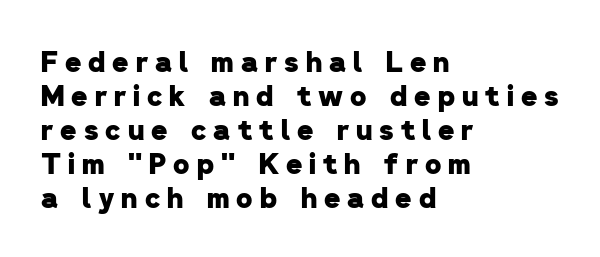
{"serif": "no", "bold": "yes", "weight": "heavy", "width": "normal", "stroke_contrast": "low", "x_height": "medium", "monospaced": "no", "underline": "no", "align": "left", "line_spacing_ratio": 1.21, "letter_spacing": "wide", "letter_spacing_em": 0.25, "glyph_px": 28}
